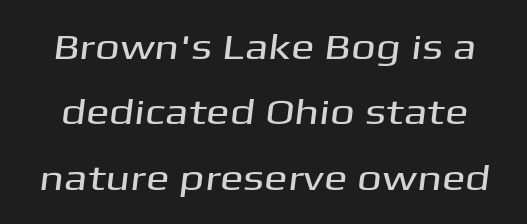
The image shows 35 px wide sans-serif type; set line spacing 1.87x, normal letter spacing, not underlined; medium stroke contrast and a medium x-height.
